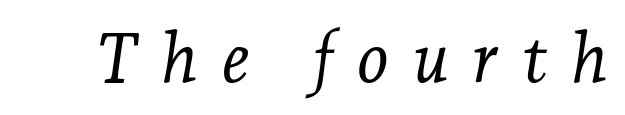
Descender tails drop into unmarked territory. In terms of letterform style, serifs are clearly present. The face used here is rendered with a markedly widened letterfit. An italicized treatment has been applied to the whole sample. Bold? No — there's no thickening of the strokes.
